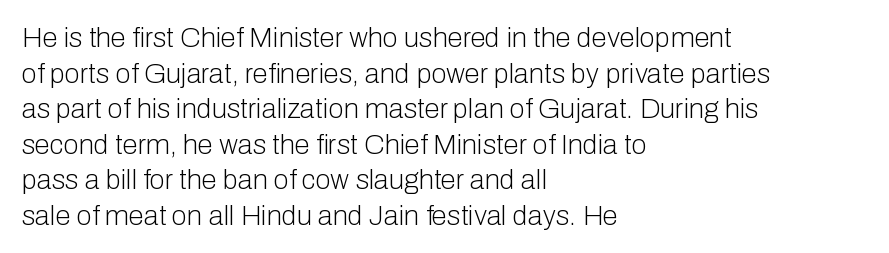
The horizontal fit of the characters is conventional and even. Left-aligned paragraph, ragged on the right. No word sits above an underline. Note the varied advance widths — an 'i' is clearly narrower than an 'm'.
